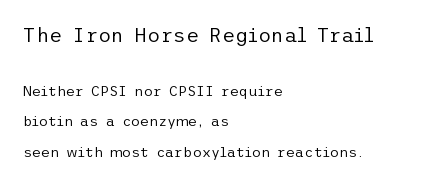
{"italic": "no", "bold": "no", "underline": "no", "align": "left", "line_spacing": "loose", "line_spacing_ratio": 2.19, "letter_spacing": "normal", "letter_spacing_em": 0.0, "larger_block": "first", "size_ratio": 1.43, "glyph_px": 20}
